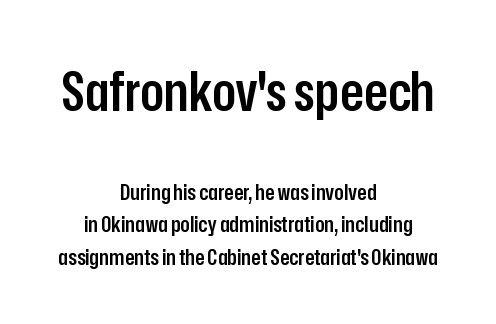
Nobody drew a line under any word here. If you measured baseline to baseline, you'd find a middling distance. Look at the bottom of the vertical strokes: they stop flat, with no serifs. Inter-character spacing is left at the font's built-in metrics. The passage shown is typed in a proportional face where columns would drift. Scale decreases going downward across the two blocks.
